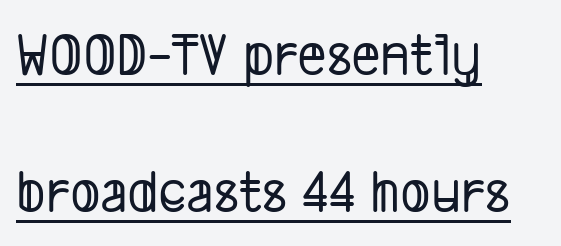
Q: Is the typeface a serif or a sans-serif typeface? A: Sans-serif.
Q: Is the text underlined? A: Yes.
Q: How is the paragraph aligned? A: Left-aligned.
Q: Is the spacing between letters normal or unusually wide? A: Normal.
Q: Is the spacing between lines tight, normal or loose? A: Loose.
Q: Width (condensed, normal, or wide)? A: Condensed.
Q: Stroke contrast? A: Low.
Q: x-height? A: Medium.
Q: Monospaced? A: No.
